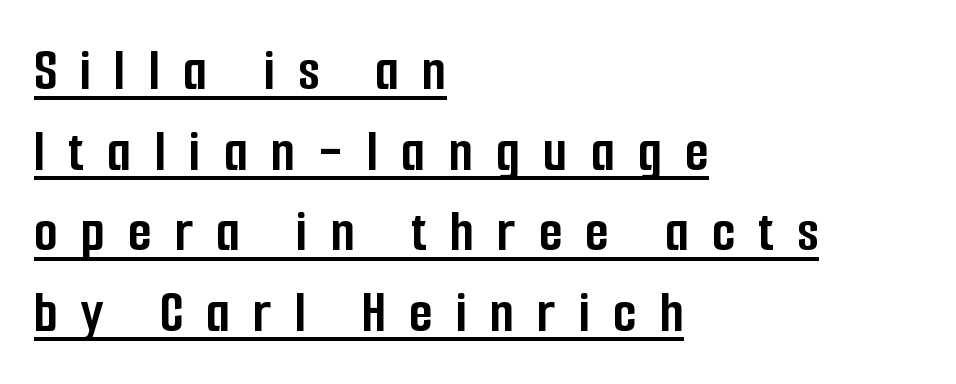
The image shows 61 px semibold, condensed sans-serif type, upright; set left-aligned, normal line spacing (1.32x), unusually wide letter spacing (+0.38 em), underlined; low stroke contrast and a medium x-height.
